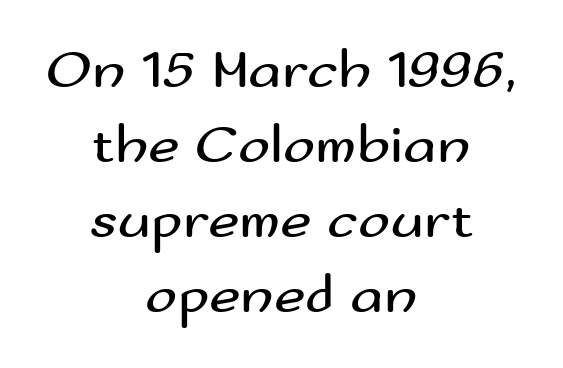
{"serif": "no", "italic": "no", "bold": "no", "weight": "regular", "width": "wide", "stroke_contrast": "medium", "x_height": "small", "monospaced": "no", "underline": "no", "align": "center", "line_spacing": "normal", "line_spacing_ratio": 1.39, "letter_spacing": "normal", "letter_spacing_em": 0.0, "glyph_px": 54}
